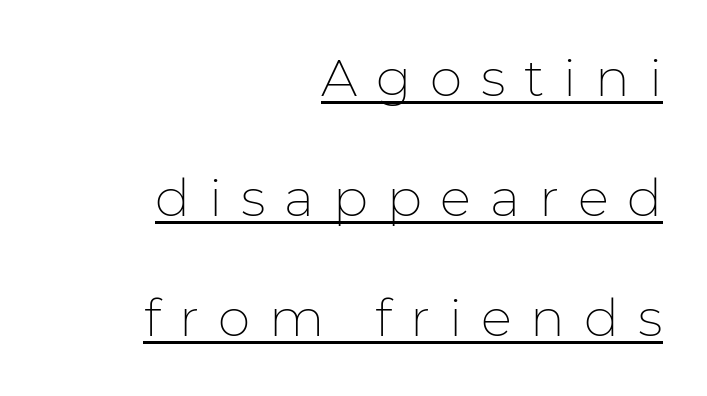
{"serif": "no", "italic": "no", "bold": "no", "weight": "thin", "width": "normal", "stroke_contrast": "low", "x_height": "medium", "monospaced": "no", "underline": "yes", "align": "right", "line_spacing": "loose", "line_spacing_ratio": 2.31, "letter_spacing": "wide", "letter_spacing_em": 0.36, "glyph_px": 52}
